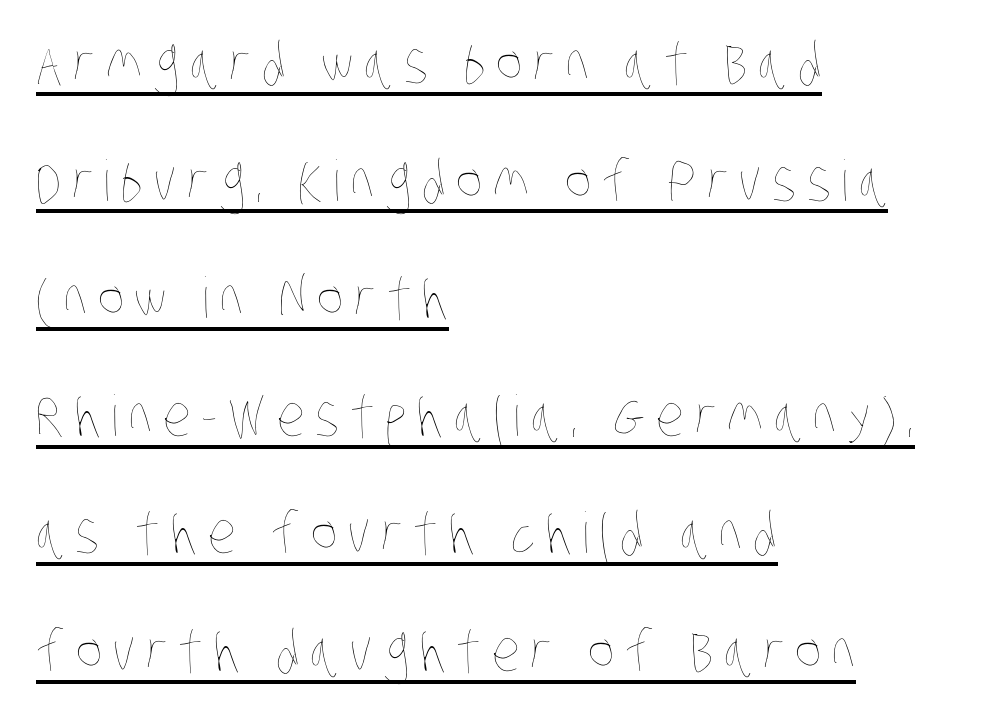
{"bold": "no", "weight": "thin", "width": "condensed", "stroke_contrast": "low", "x_height": "large", "monospaced": "no", "underline": "yes", "align": "left", "line_spacing": "loose", "line_spacing_ratio": 2.1, "glyph_px": 56}
